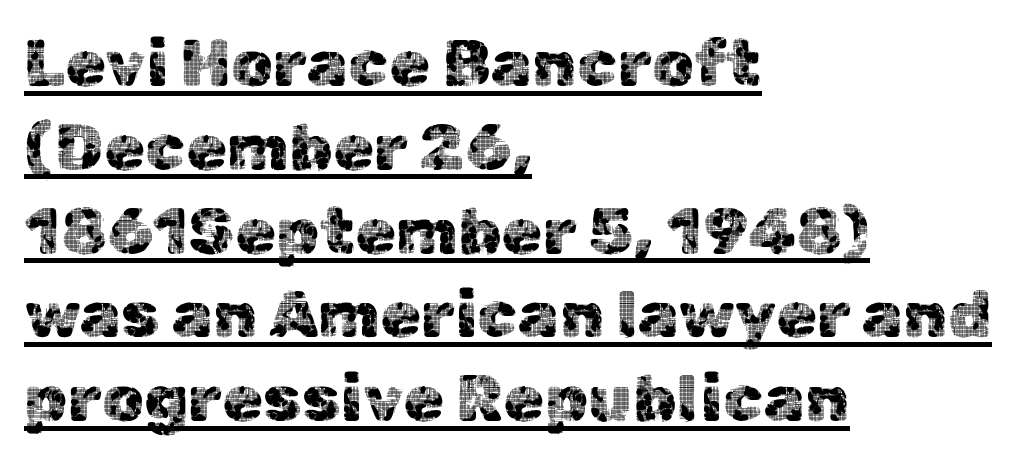
The rendered words wear a rule along their underside. Teacher's note: observe the even left margin — that is flush-left alignment. Varying glyph widths throughout — classic text-font behaviour. Upright lettering throughout.
